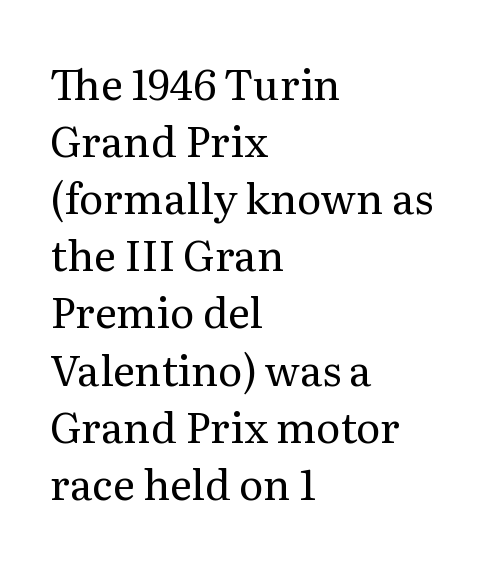
{"serif": "yes", "italic": "no", "bold": "no", "weight": "regular", "width": "normal", "stroke_contrast": "medium", "x_height": "medium", "monospaced": "no", "underline": "no", "align": "left", "line_spacing": "normal", "line_spacing_ratio": 1.36, "letter_spacing": "normal", "letter_spacing_em": 0.0, "glyph_px": 42}
